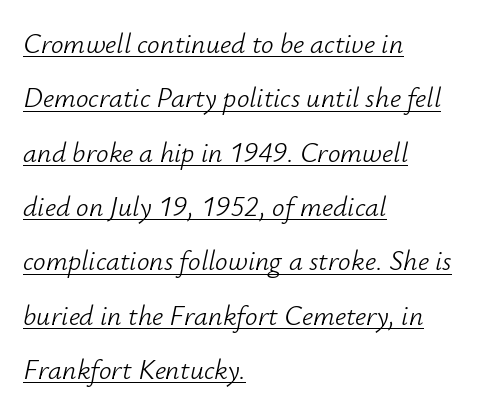
{"italic": "yes", "lean": "right", "slant_degrees": 12, "bold": "no", "weight": "light", "width": "normal", "stroke_contrast": "low", "x_height": "small", "monospaced": "no", "underline": "yes", "align": "left", "line_spacing": "loose", "line_spacing_ratio": 1.94, "letter_spacing": "normal", "letter_spacing_em": 0.0, "glyph_px": 28}
